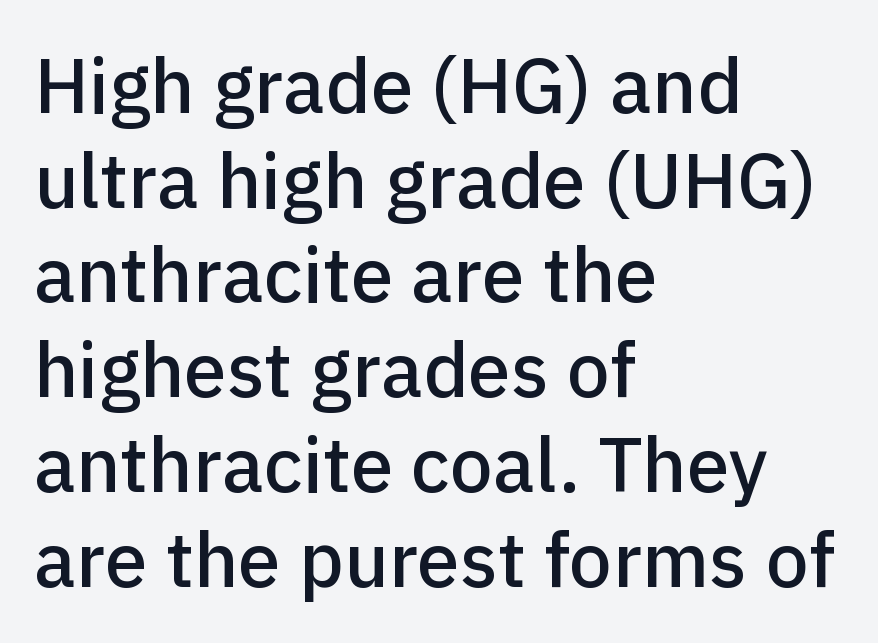
{"serif": "no", "italic": "no", "width": "normal", "stroke_contrast": "low", "x_height": "medium", "monospaced": "no", "underline": "no", "align": "left", "line_spacing_ratio": 1.23, "letter_spacing": "normal", "letter_spacing_em": 0.0, "glyph_px": 77}
